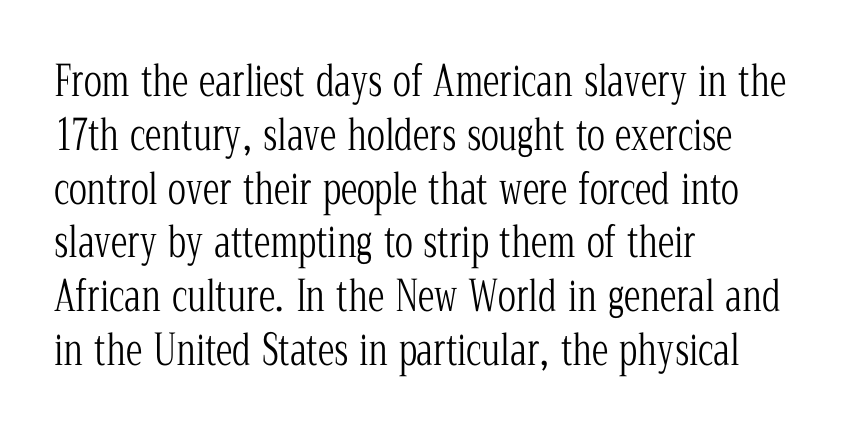
Q: Is the text bold? A: No.
Q: Is the text italic (slanted)? A: No, it is upright.
Q: Is the typeface a serif or a sans-serif typeface? A: Serif.
Q: Is the text underlined? A: No.
Q: How is the paragraph aligned? A: Left-aligned.
Q: Is the spacing between letters normal or unusually wide? A: Normal.
Q: Is the spacing between lines tight, normal or loose? A: Normal.
Q: Width (condensed, normal, or wide)? A: Condensed.
Q: Stroke contrast? A: Low.
Q: x-height? A: Medium.
Q: Monospaced? A: No.
